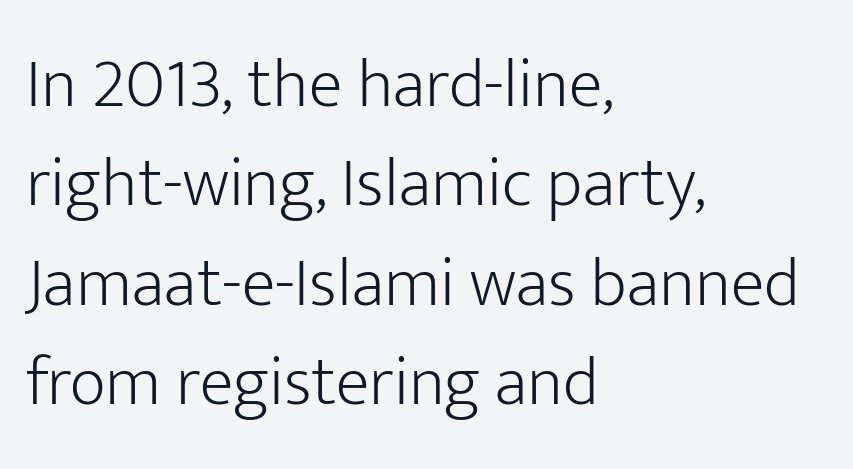
What's the leading like? Ordinary, nothing unusual. Inter-character spacing is left at the font's built-in metrics. Caption: face not bold, strokes unweighted. This rendering uses left alignment, leaving the right contour irregular.
